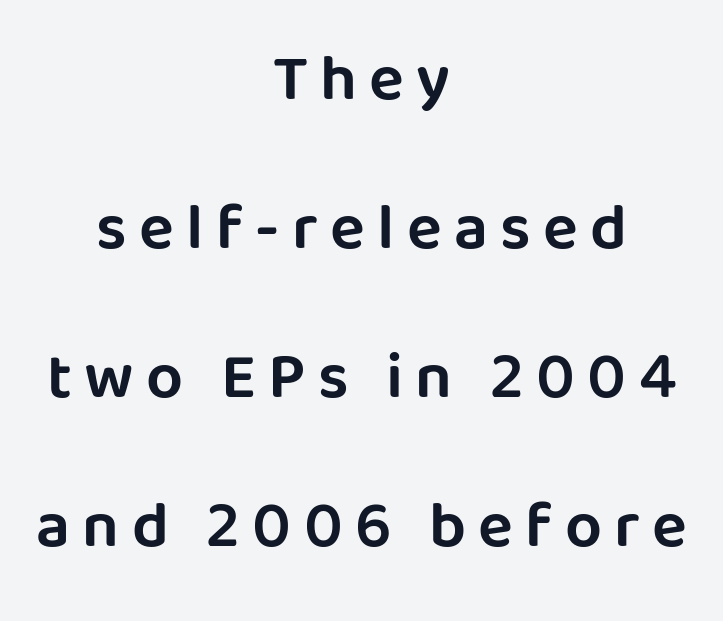
The image shows 65 px sans-serif type, upright; set centered, loose line spacing (2.29x), not underlined; low stroke contrast and a large x-height.
